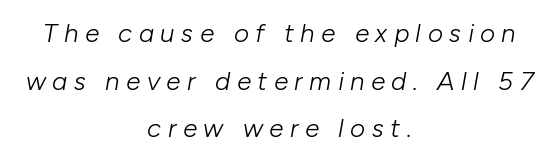
Q: Is the text bold? A: No.
Q: Is the text italic (slanted)? A: Yes, it leans right by about 10 degrees.
Q: Is the text underlined? A: No.
Q: How is the paragraph aligned? A: Centered.
Q: Is the spacing between letters normal or unusually wide? A: Unusually wide.
